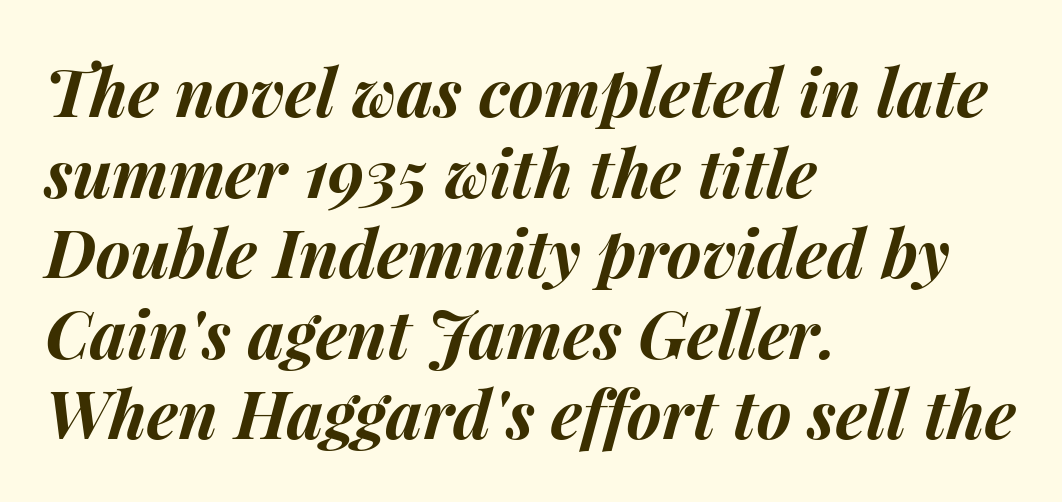
Q: Is the text bold? A: Yes.
Q: Is the text italic (slanted)? A: Yes, it leans right by about 15 degrees.
Q: Is the text underlined? A: No.
Q: How is the paragraph aligned? A: Left-aligned.
Q: Is the spacing between letters normal or unusually wide? A: Normal.
Q: Width (condensed, normal, or wide)? A: Normal.
Q: Stroke contrast? A: Medium.
Q: x-height? A: Medium.
Q: Monospaced? A: No.
